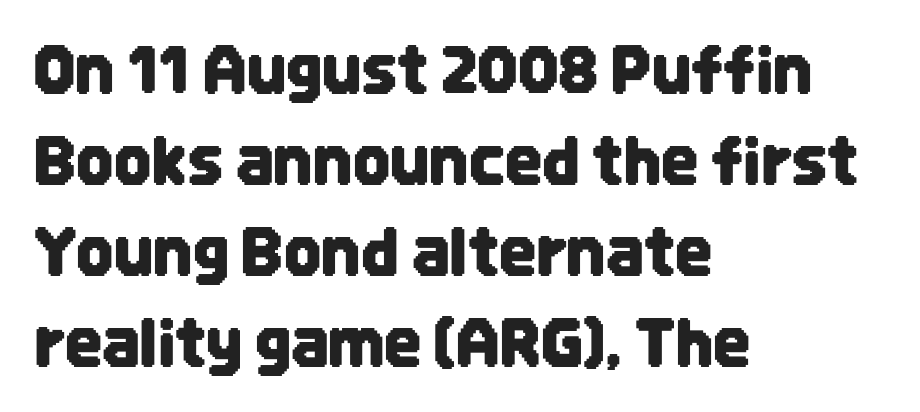
Which margin do the lines hug? The left one — the right edge is uneven. This rendering features lettering with no underline. The passage shown has conventional tracking throughout. What kind of face is this? One without serifs — a sans. If you drew a line through each stem, it would be perfectly vertical.
